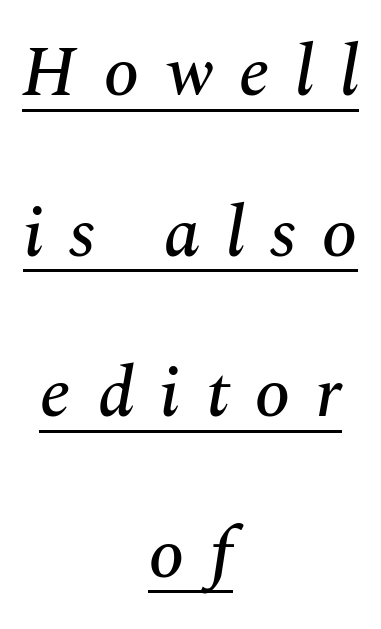
Q: Is the text italic (slanted)? A: Yes, it leans right by about 10 degrees.
Q: Is the typeface a serif or a sans-serif typeface? A: Serif.
Q: Is the text underlined? A: Yes.
Q: How is the paragraph aligned? A: Centered.
Q: Is the spacing between letters normal or unusually wide? A: Unusually wide.
Q: Is the spacing between lines tight, normal or loose? A: Loose.
Q: Width (condensed, normal, or wide)? A: Normal.
Q: Stroke contrast? A: Medium.
Q: x-height? A: Medium.
Q: Monospaced? A: No.
